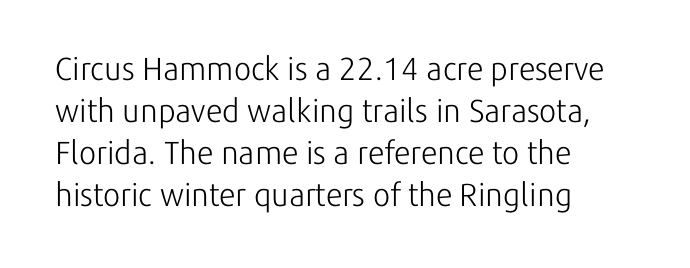
The letters stand straight up with perfectly vertical stems. The typesetter chose a ragged-right arrangement here. Each letter's strokes conclude bluntly, with no projecting serifs. Descenders are the only things crossing below the line.
